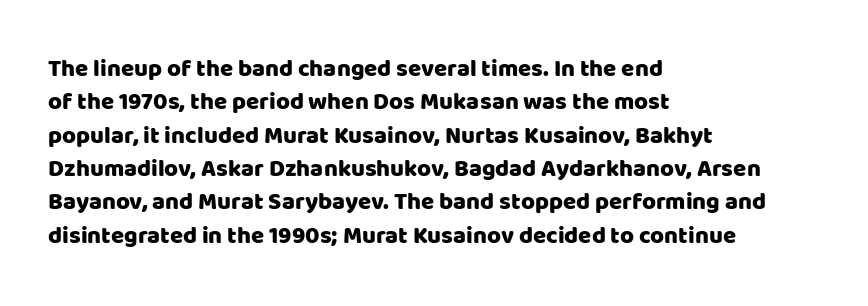
Q: Is the text italic (slanted)? A: No, it is upright.
Q: Is the text underlined? A: No.
Q: How is the paragraph aligned? A: Left-aligned.
Q: Is the spacing between letters normal or unusually wide? A: Normal.
Q: Is the spacing between lines tight, normal or loose? A: Normal.
